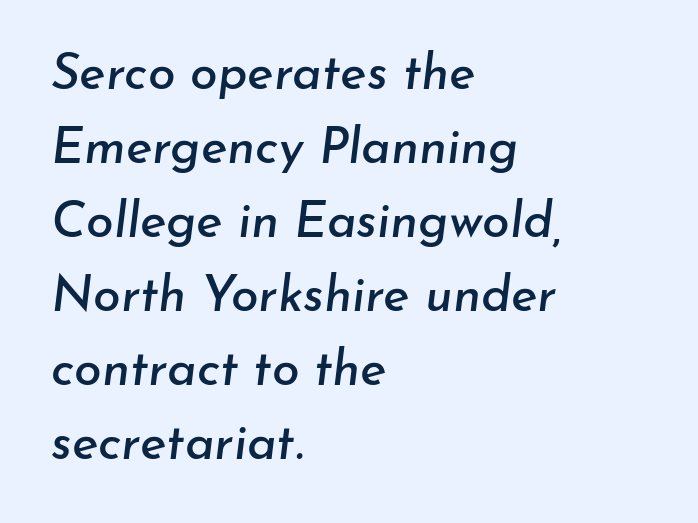
Each letter keeps its own natural width here, so spacing adapts to shape. These lines stack with their left ends in a neat column. Style check: oblique. What stands out about the letter spacing? Nothing — it is the standard amount. Vertically, the passage feels balanced, rows spaced as you'd expect. Letters rest on an invisible, unmarked baseline.
